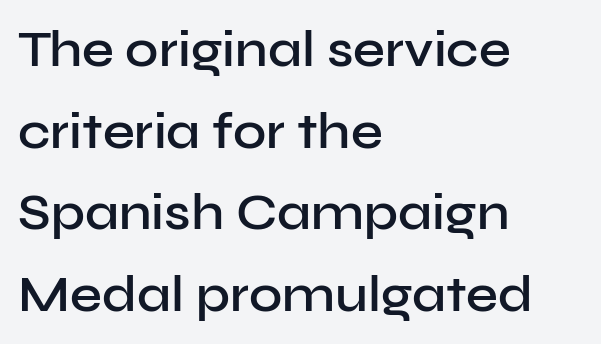
The image shows 51 px semibold sans-serif type, upright; set left-aligned, normal line spacing (1.6x), normal letter spacing, not underlined; low stroke contrast and a medium x-height.
